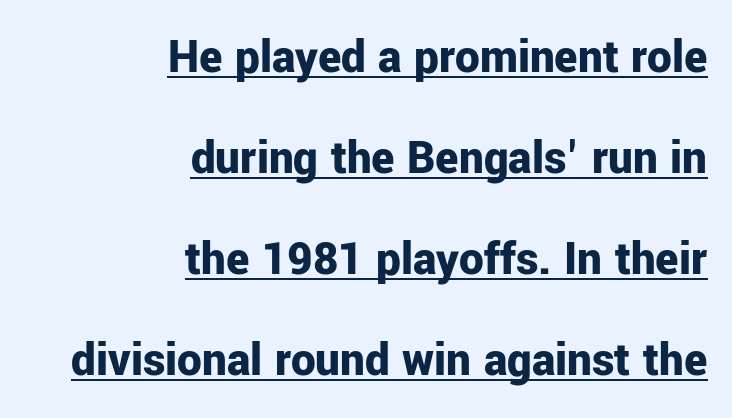
Type style note: lacks serifs. The vertical gap from one line to the next is large. Glance below the letters and you will spot a drawn line. Line endings align vertically; line beginnings do not. Honestly, the letter spacing is just normal — you wouldn't notice it. The font's upright variant was chosen for this text.
